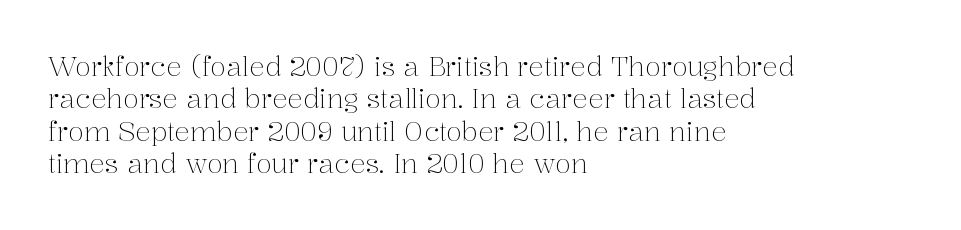
Line spacing here is normal. Nobody touched the tracking dial on this one. Quick note: underline off. Designer's note — italics off, roman on. The lines are quadded left.
